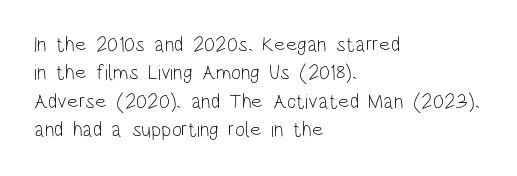
Q: Is the text bold? A: No.
Q: Is the text italic (slanted)? A: No, it is upright.
Q: Is the text underlined? A: No.
Q: How is the paragraph aligned? A: Left-aligned.
Q: Is the spacing between letters normal or unusually wide? A: Normal.
Q: Is the spacing between lines tight, normal or loose? A: Normal.
